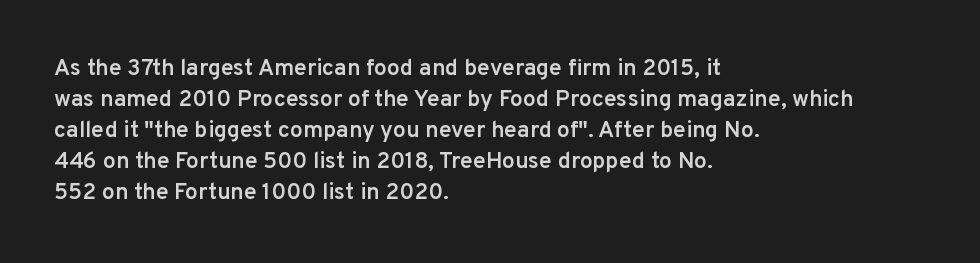
The image shows 23 px text type, upright; set left-aligned, normal line spacing (1.35x), normal letter spacing, not underlined.
